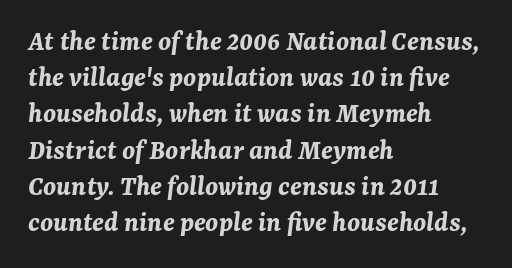
Short and long lines alike share a common starting point at left. The specimen omits any rule beneath the text block's lines. Characters are canted at an angle relative to the baseline's perpendicular. Heavy-handed strokes throughout: this text is bold. Each letter keeps its own natural width here, so spacing adapts to shape. The rows are spaced the way most documents space them.
